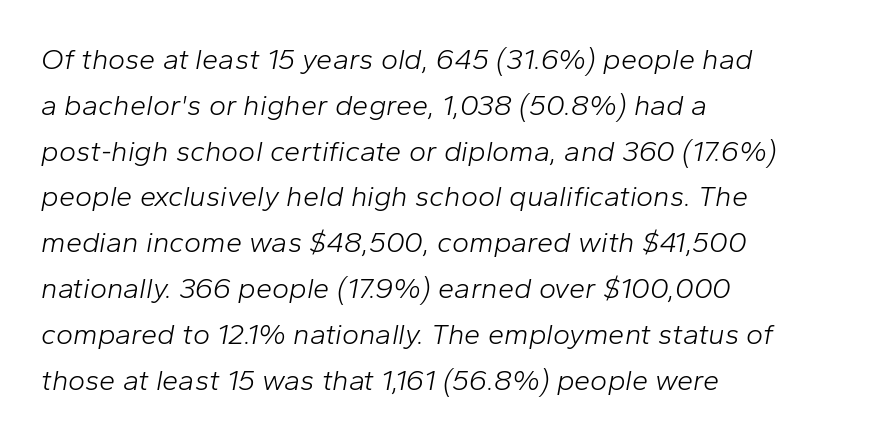
Q: Is the text bold? A: No.
Q: Is the text italic (slanted)? A: Yes, it leans right by about 10 degrees.
Q: Is the text underlined? A: No.
Q: How is the paragraph aligned? A: Left-aligned.
Q: Is the spacing between letters normal or unusually wide? A: Normal.
Q: Is the spacing between lines tight, normal or loose? A: Normal.
Q: Width (condensed, normal, or wide)? A: Normal.
Q: Stroke contrast? A: Low.
Q: x-height? A: Medium.
Q: Monospaced? A: No.
